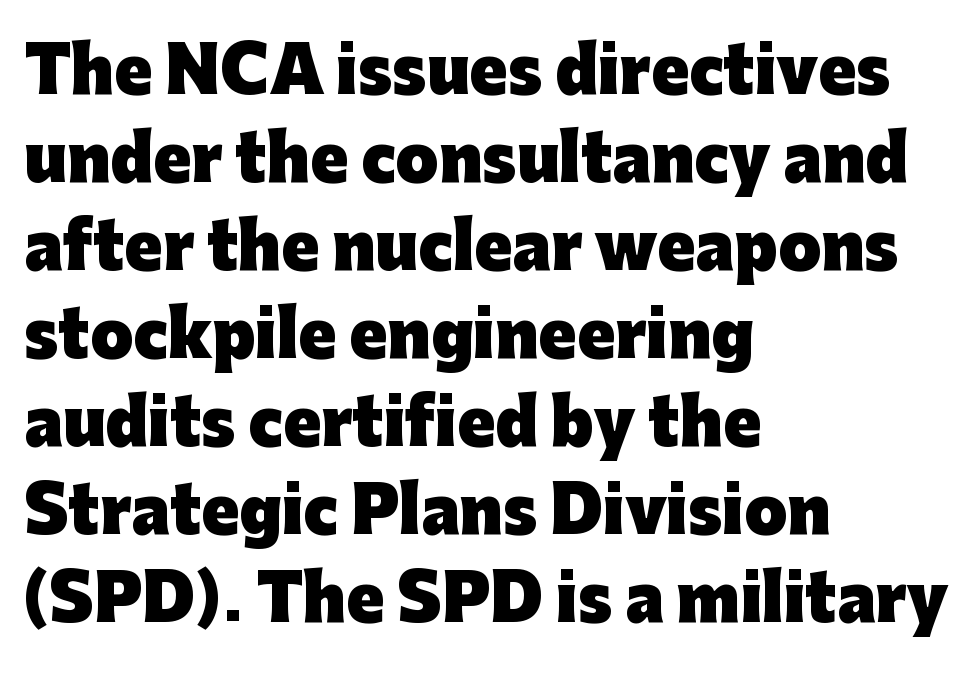
The image shows 62 px heavy sans-serif type, upright; set left-aligned, normal line spacing (1.42x), normal letter spacing, not underlined; low stroke contrast and a medium x-height.
